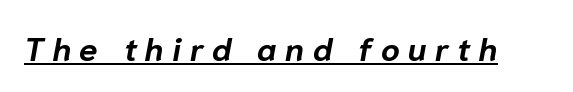
{"italic": "yes", "lean": "right", "slant_degrees": 10, "bold": "yes", "weight": "bold", "width": "normal", "stroke_contrast": "low", "x_height": "medium", "monospaced": "no", "underline": "yes", "letter_spacing": "wide", "letter_spacing_em": 0.26, "glyph_px": 33}
